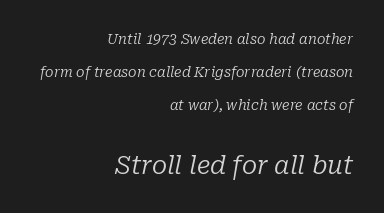
{"italic": "yes", "lean": "right", "slant_degrees": 10, "bold": "no", "underline": "no", "align": "right", "line_spacing": "loose", "line_spacing_ratio": 2.36, "letter_spacing": "normal", "letter_spacing_em": 0.0, "larger_block": "second", "size_ratio": 1.79, "glyph_px": 25}
